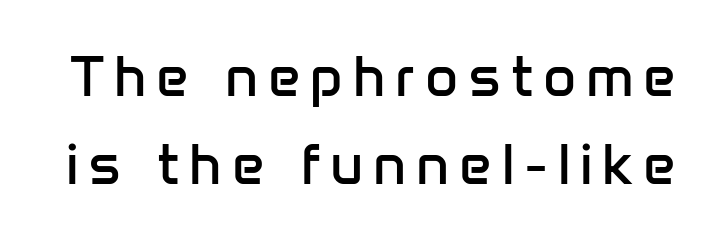
Q: Is the text bold? A: No.
Q: Is the text italic (slanted)? A: No, it is upright.
Q: Is the typeface a serif or a sans-serif typeface? A: Sans-serif.
Q: Is the text underlined? A: No.
Q: Is the spacing between lines tight, normal or loose? A: Normal.
Q: Width (condensed, normal, or wide)? A: Normal.
Q: Stroke contrast? A: Low.
Q: x-height? A: Medium.
Q: Monospaced? A: No.
